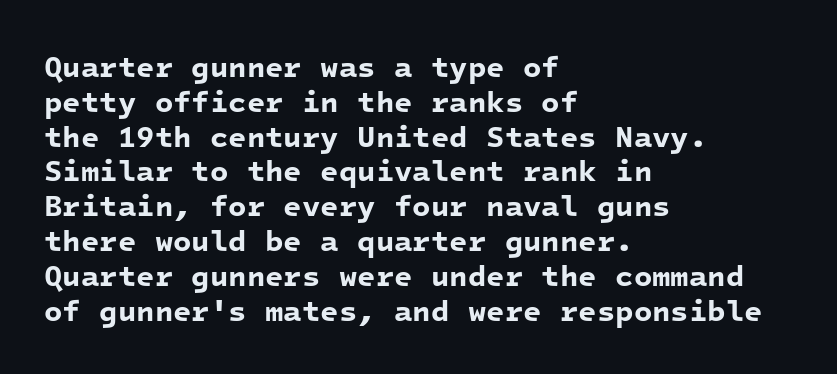
{"serif": "no", "bold": "yes", "weight": "bold", "width": "normal", "stroke_contrast": "low", "x_height": "medium", "monospaced": "yes", "underline": "no", "align": "left", "line_spacing_ratio": 1.16, "letter_spacing": "normal", "letter_spacing_em": 0.0, "glyph_px": 30}
